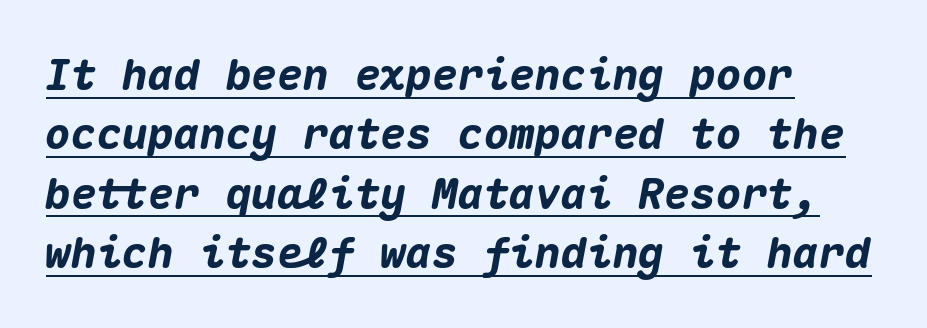
A student would call this left alignment; a typographer would say flush left, rag right. Is there much room between lines? A standard amount, neither cramped nor airy. The axis of the letterforms is tilted away from vertical. You could count columns in this text — the font is strictly monospaced. Typographic density is high because the face is bold.
